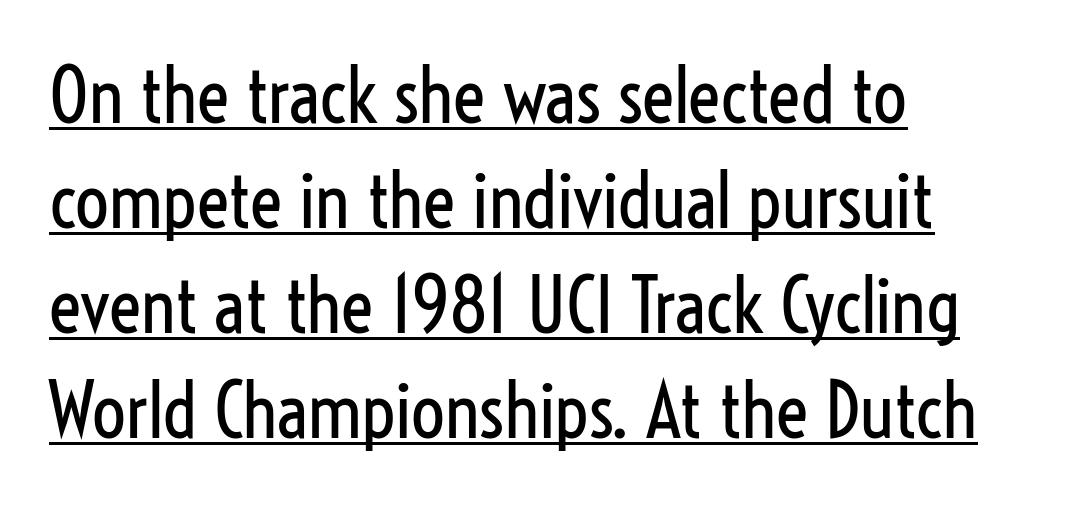
{"serif": "no", "italic": "no", "bold": "no", "weight": "regular", "width": "condensed", "stroke_contrast": "low", "x_height": "medium", "monospaced": "no", "underline": "yes", "align": "left", "line_spacing": "normal", "line_spacing_ratio": 1.4, "letter_spacing": "normal", "letter_spacing_em": 0.0, "glyph_px": 75}
